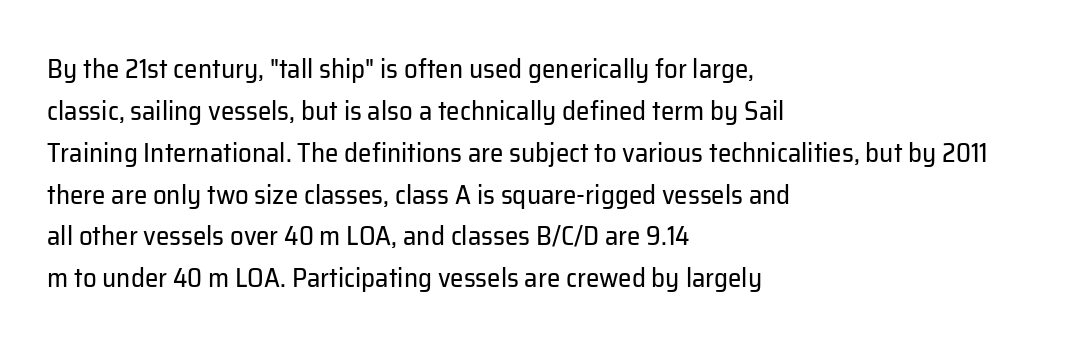
Anything drawn beneath the words? Only blank space. Each word holds together tightly as a unit, with standard inter-letter gaps. Each stroke keeps to a modest, everyday thickness or less. Normally led — the rows are evenly, conventionally spaced. In CSS terms this would be text-align: left. Does the lettering tilt? It doesn't — this is upright.
